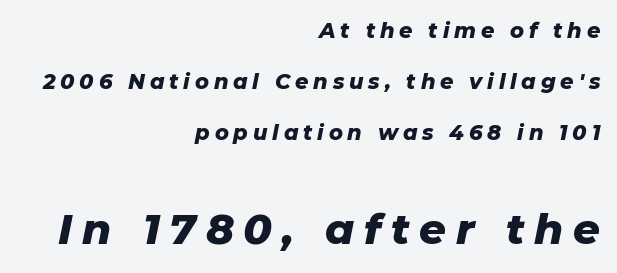
Two sizes are in play, and the larger belongs to the second block. No word sits above an underline. Alignment: flush right. Tall strokes in this sample are angled rather than plumb. You could only call the tracking loose — the letters float apart.
